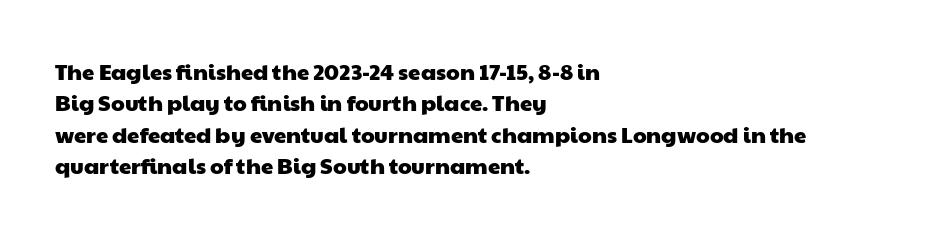
{"underline": "no", "align": "left", "line_spacing": "normal", "line_spacing_ratio": 1.43, "letter_spacing": "normal", "letter_spacing_em": 0.0, "glyph_px": 22}
